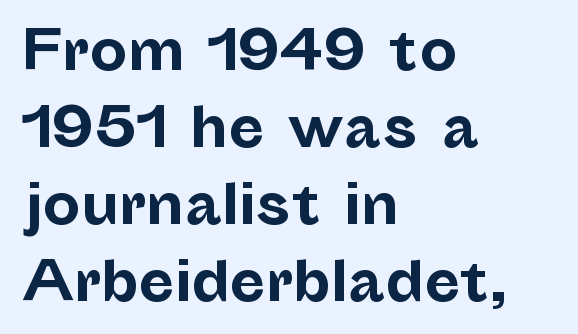
Q: Is the text bold? A: Yes.
Q: Is the text italic (slanted)? A: No, it is upright.
Q: Is the typeface a serif or a sans-serif typeface? A: Sans-serif.
Q: Is the text underlined? A: No.
Q: How is the paragraph aligned? A: Left-aligned.
Q: Is the spacing between letters normal or unusually wide? A: Normal.
Q: Is the spacing between lines tight, normal or loose? A: Normal.
Q: Width (condensed, normal, or wide)? A: Normal.
Q: Stroke contrast? A: Low.
Q: x-height? A: Medium.
Q: Monospaced? A: No.
